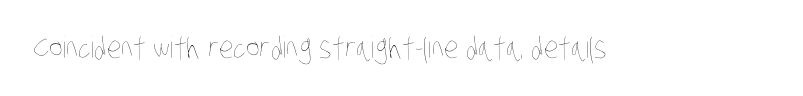
Q: Is the text bold? A: No.
Q: Is the text underlined? A: No.
Q: Is the spacing between letters normal or unusually wide? A: Normal.
Q: Width (condensed, normal, or wide)? A: Condensed.
Q: Stroke contrast? A: Low.
Q: x-height? A: Large.
Q: Monospaced? A: No.
